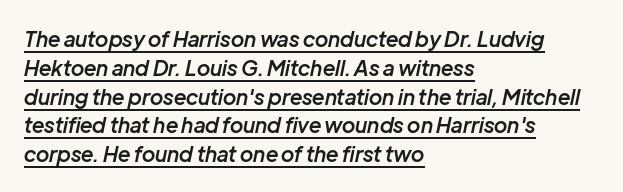
Q: Is the text bold? A: Semi-bold.
Q: Is the text italic (slanted)? A: Yes, it leans right by about 12 degrees.
Q: Is the text underlined? A: Yes.
Q: How is the paragraph aligned? A: Left-aligned.
Q: Is the spacing between letters normal or unusually wide? A: Normal.
Q: Is the spacing between lines tight, normal or loose? A: Normal.
